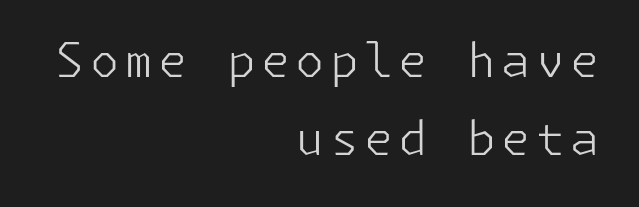
Right-aligned paragraph, ragged on the left. Regular leading. The rendering shows plain stroke endings on the letterforms — a sans-serif design. Italic: no, the glyphs are upright roman. The foot of each line stays bare and open. Weight class: somewhere from thin through regular.
